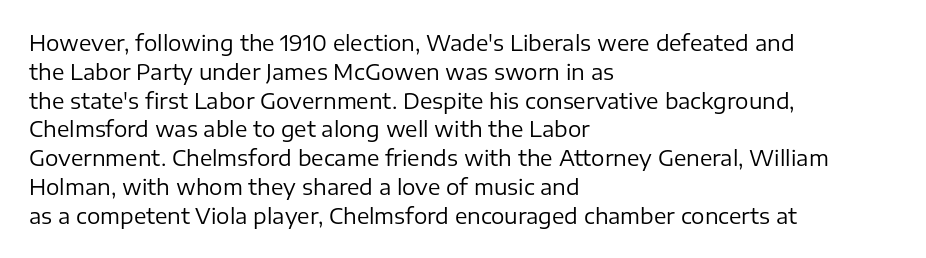
{"italic": "no", "bold": "no", "underline": "no", "align": "left", "line_spacing": "normal", "line_spacing_ratio": 1.37, "letter_spacing": "normal", "letter_spacing_em": 0.0, "glyph_px": 21}
